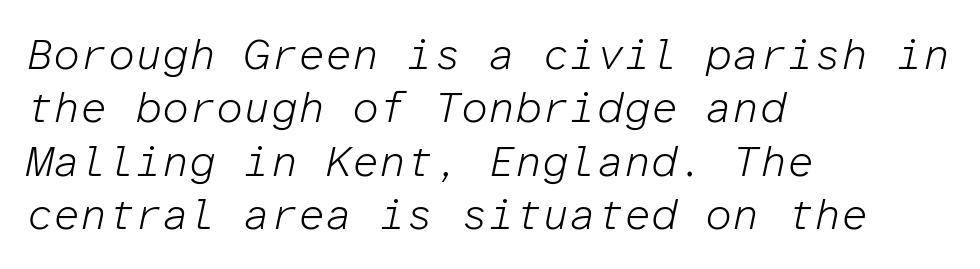
The image shows 43 px light type, italic (leaning right), monospaced; set left-aligned, line spacing 1.24x, normal letter spacing, not underlined; low stroke contrast and a medium x-height.
